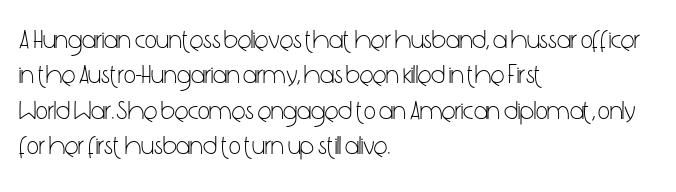
The image shows 26 px text type, upright; set left-aligned, normal line spacing (1.36x), normal letter spacing, not underlined.
